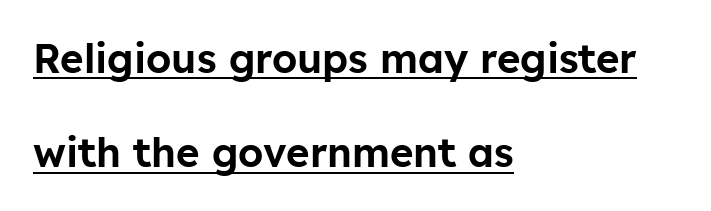
The image shows 40 px sans-serif type, upright; set left-aligned, loose line spacing (2.36x), normal letter spacing, underlined; low stroke contrast and a medium x-height.
